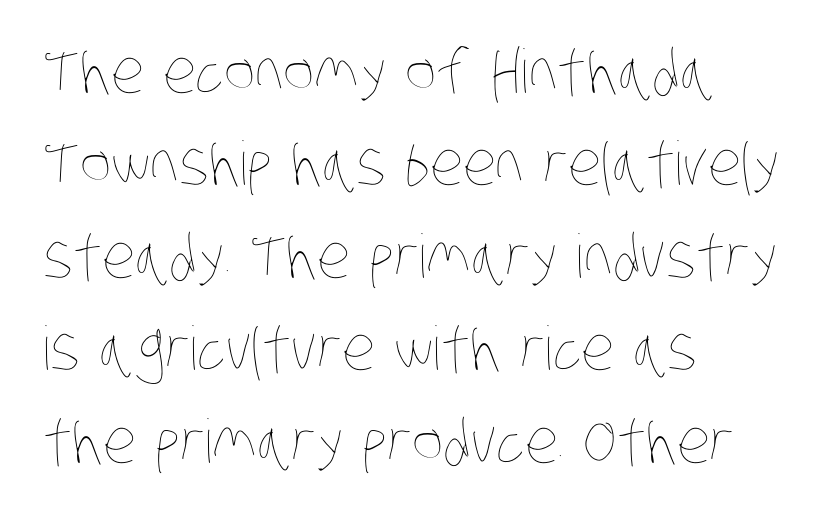
The image shows 60 px thin, condensed type; set left-aligned, normal line spacing (1.54x), normal letter spacing, not underlined; low stroke contrast and a large x-height.
